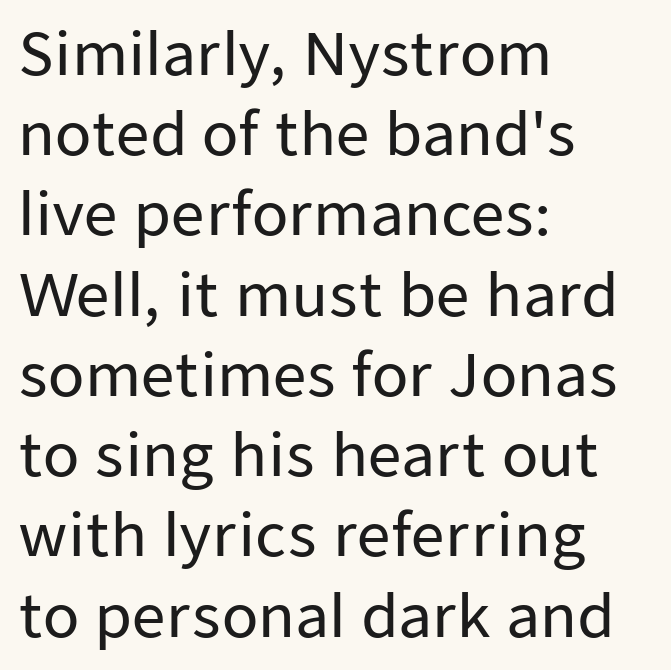
The image shows 59 px sans-serif type, upright; set left-aligned, normal line spacing (1.36x), normal letter spacing, not underlined; low stroke contrast and a medium x-height.
